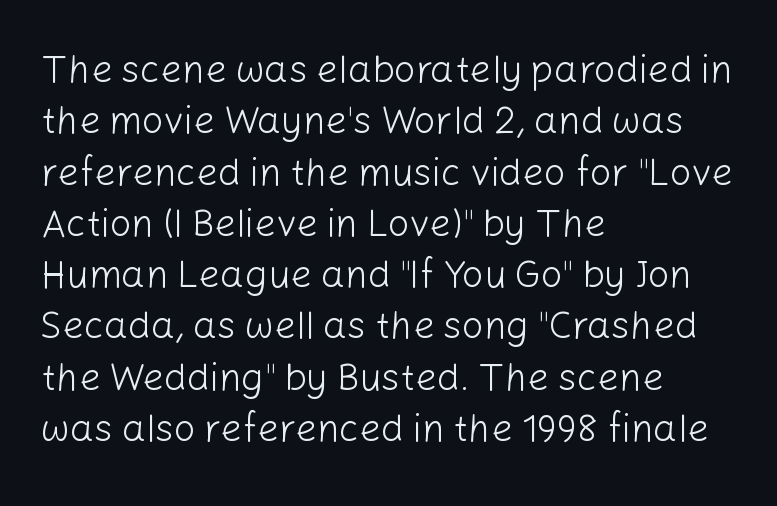
The image shows 38 px light sans-serif type, upright; set left-aligned, normal line spacing (1.35x), normal letter spacing, not underlined; low stroke contrast and a medium x-height.
